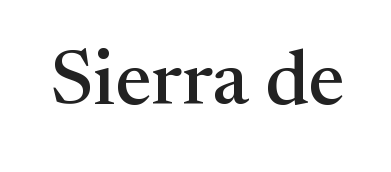
The image shows 77 px serif type, upright; set normal letter spacing, not underlined; medium stroke contrast and a medium x-height.
